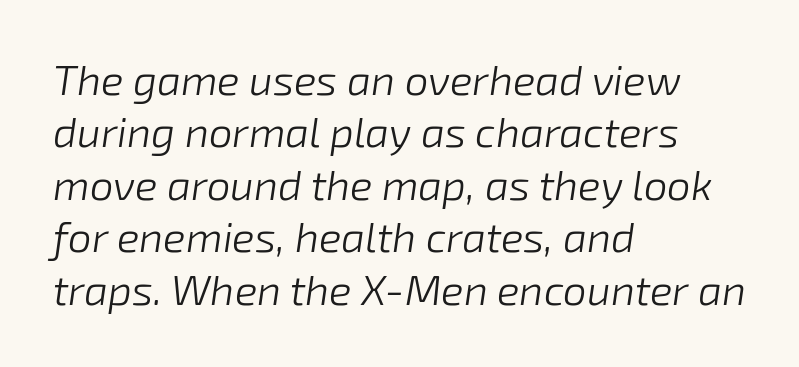
The lines sit at an ordinary, default distance from one another. Here the designer chose a conventional face with non-uniform glyph widths. Letters have the restrained weight of plain body copy at most. The ragged edge is on the right, which tells us the setting is flush left. The letterforms sit shoulder to shoulder at normal distance. Tall strokes in this sample are angled rather than plumb.
